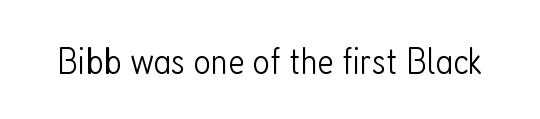
The letters advance in unequal steps, a hallmark of proportional type. Honestly, the letter spacing is just normal — you wouldn't notice it. What kind of face is this? One without serifs — a sans. Vertical stems look standard width or narrower in stroke.
